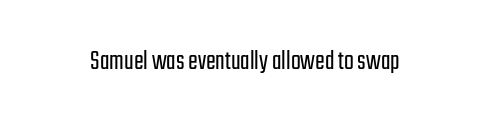
Q: Is the text bold? A: No.
Q: Is the text italic (slanted)? A: No, it is upright.
Q: Is the typeface a serif or a sans-serif typeface? A: Sans-serif.
Q: Is the text underlined? A: No.
Q: Is the spacing between letters normal or unusually wide? A: Normal.
Q: Width (condensed, normal, or wide)? A: Condensed.
Q: Stroke contrast? A: Low.
Q: x-height? A: Medium.
Q: Monospaced? A: No.
